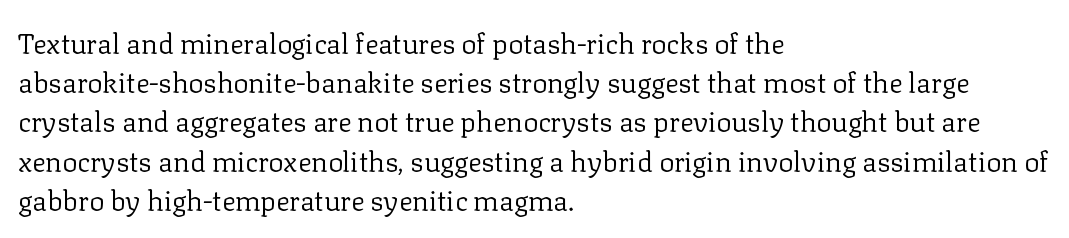
Q: Is the text bold? A: No.
Q: Is the text italic (slanted)? A: No, it is upright.
Q: Is the typeface a serif or a sans-serif typeface? A: Serif.
Q: Is the text underlined? A: No.
Q: How is the paragraph aligned? A: Left-aligned.
Q: Is the spacing between letters normal or unusually wide? A: Normal.
Q: Is the spacing between lines tight, normal or loose? A: Normal.
Q: Width (condensed, normal, or wide)? A: Normal.
Q: Stroke contrast? A: Low.
Q: x-height? A: Medium.
Q: Monospaced? A: No.
